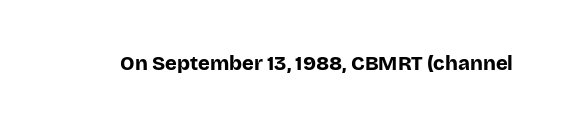
The image shows 20 px bold type, upright; set normal letter spacing, not underlined.
